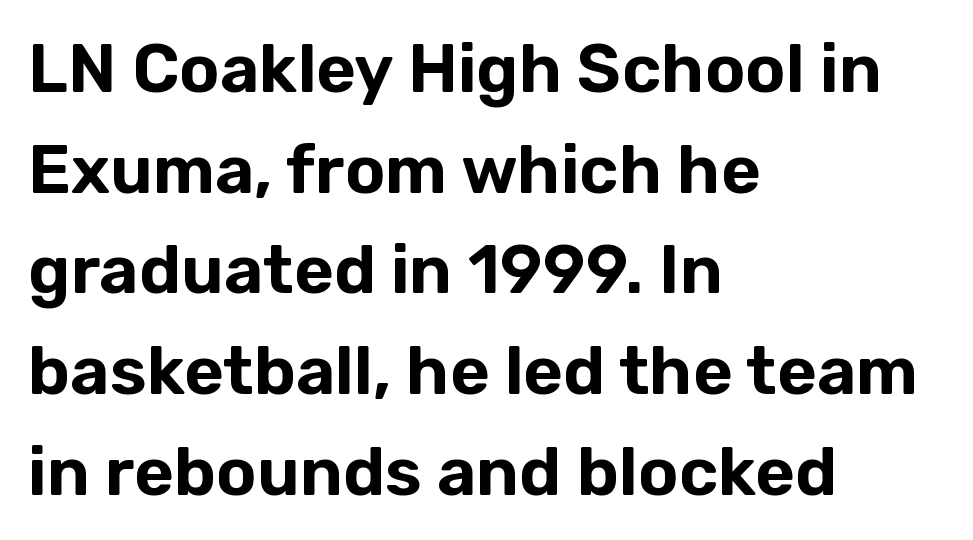
The image shows 68 px sans-serif type, upright; set left-aligned, normal line spacing (1.48x), normal letter spacing, not underlined; low stroke contrast and a medium x-height.
